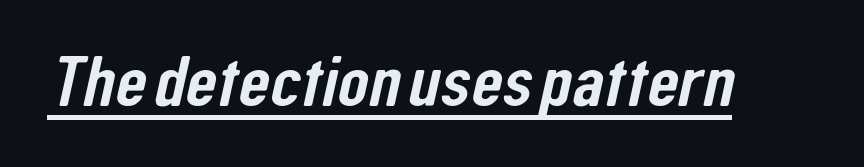
The image shows 72 px condensed sans-serif type; set normal letter spacing, underlined; low stroke contrast and a medium x-height.
